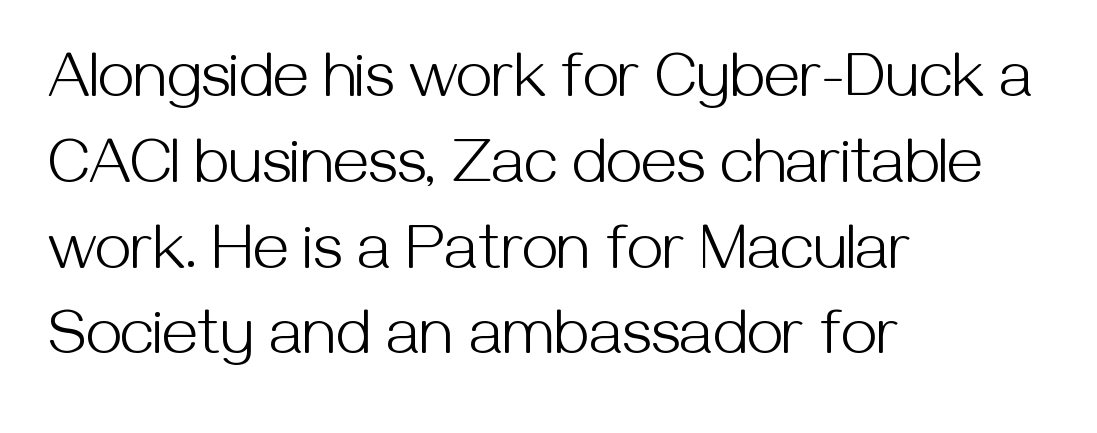
Q: Is the text bold? A: No.
Q: Is the text italic (slanted)? A: No, it is upright.
Q: Is the typeface a serif or a sans-serif typeface? A: Sans-serif.
Q: Is the text underlined? A: No.
Q: How is the paragraph aligned? A: Left-aligned.
Q: Is the spacing between letters normal or unusually wide? A: Normal.
Q: Is the spacing between lines tight, normal or loose? A: Normal.
Q: Width (condensed, normal, or wide)? A: Normal.
Q: Stroke contrast? A: Medium.
Q: x-height? A: Medium.
Q: Monospaced? A: No.
